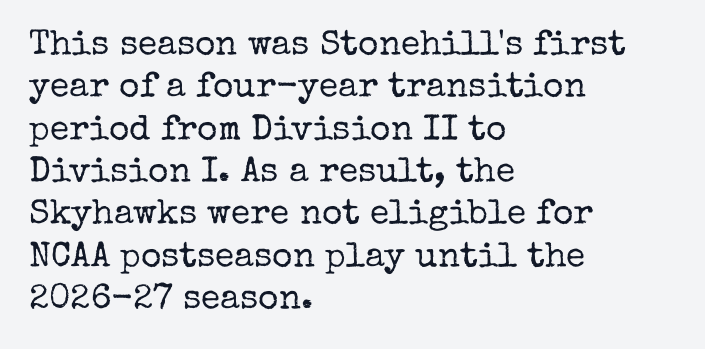
The image shows 35 px regular-weight serif type, upright; set left-aligned, line spacing 1.21x, normal letter spacing, not underlined; low stroke contrast and a medium x-height.
